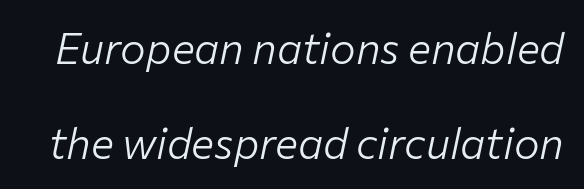
Q: Is the text bold? A: No.
Q: Is the text italic (slanted)? A: Yes, it leans right by about 12 degrees.
Q: Is the text underlined? A: No.
Q: Is the spacing between letters normal or unusually wide? A: Normal.
Q: Is the spacing between lines tight, normal or loose? A: Loose.
Q: Width (condensed, normal, or wide)? A: Normal.
Q: Stroke contrast? A: Low.
Q: x-height? A: Medium.
Q: Monospaced? A: No.
